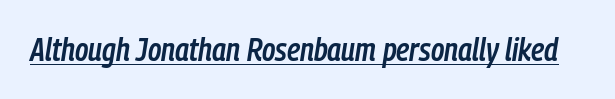
Q: Is the text bold? A: Semi-bold.
Q: Is the text italic (slanted)? A: Yes, it leans right by about 9 degrees.
Q: Is the text underlined? A: Yes.
Q: Is the spacing between letters normal or unusually wide? A: Normal.
Q: Width (condensed, normal, or wide)? A: Condensed.
Q: Stroke contrast? A: Low.
Q: x-height? A: Medium.
Q: Monospaced? A: No.
